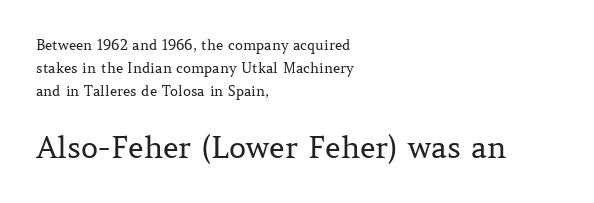
Larger block? The one below; the one above is distinctly smaller. The gap between lines stays unmarked. The letters sit at their default tracking, neither squeezed nor spread. The typeface chosen for these lines features serifs.
